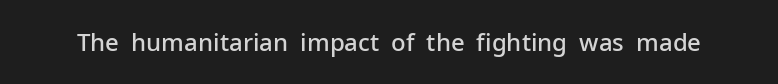
Q: Is the text bold? A: Semi-bold.
Q: Is the text italic (slanted)? A: No, it is upright.
Q: Is the text underlined? A: No.
Q: Is the spacing between letters normal or unusually wide? A: Normal.
